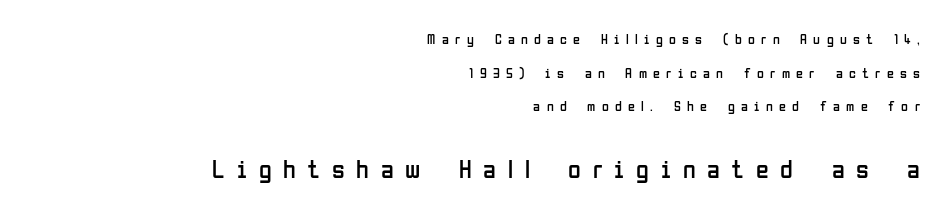
Q: Is the text bold? A: No.
Q: Is the text italic (slanted)? A: No, it is upright.
Q: Is the text underlined? A: No.
Q: How is the paragraph aligned? A: Right-aligned.
Q: Is the spacing between letters normal or unusually wide? A: Unusually wide.
Q: Is the spacing between lines tight, normal or loose? A: Loose.
Q: Which block of text is set in a larger size, the first (top) or the second (bottom)? A: The second (bottom) one.
